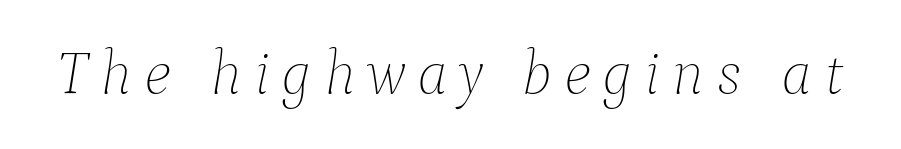
Q: Is the text bold? A: No.
Q: Is the text italic (slanted)? A: Yes, it leans right by about 9 degrees.
Q: Is the text underlined? A: No.
Q: Width (condensed, normal, or wide)? A: Normal.
Q: Stroke contrast? A: Low.
Q: x-height? A: Medium.
Q: Monospaced? A: No.
